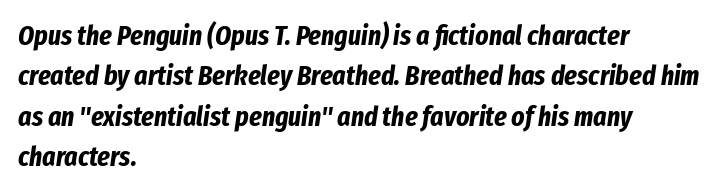
{"italic": "yes", "lean": "right", "slant_degrees": 8, "bold": "yes", "weight": "bold", "width": "condensed", "stroke_contrast": "low", "x_height": "medium", "monospaced": "no", "underline": "no", "align": "left", "line_spacing": "normal", "line_spacing_ratio": 1.44, "letter_spacing": "normal", "letter_spacing_em": 0.0, "glyph_px": 28}
